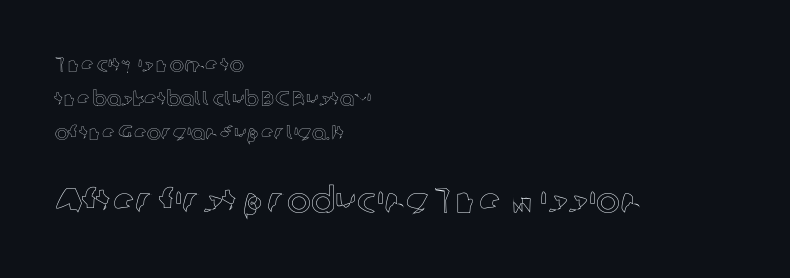
Check the space under the baseline: it is left empty. Tall strokes in this sample are plumb rather than angled. A typesetter would call this zero additional tracking. Here the designer chose a conventional face with non-uniform glyph widths. Small over large — that's the arrangement of the two blocks here. Baseline-to-baseline distance is the conventional proportion of letter height.
